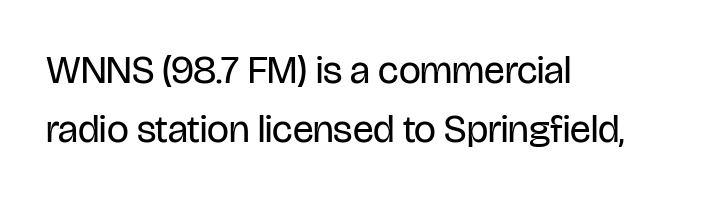
The image shows 39 px regular-weight, condensed sans-serif type, upright; set left-aligned, normal line spacing (1.52x), normal letter spacing, not underlined; low stroke contrast and a large x-height.
